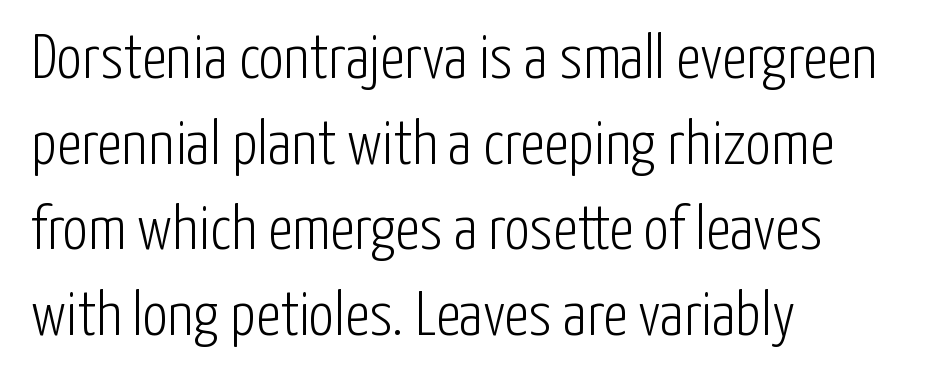
The letters look calm and open, with moderate or lighter stems. The rendering anchors every line to the left-hand side. This is the regular roman posture of the typeface. A bare baseline throughout the passage. The rendering uses a moderate line-height, typical for paragraphs.
